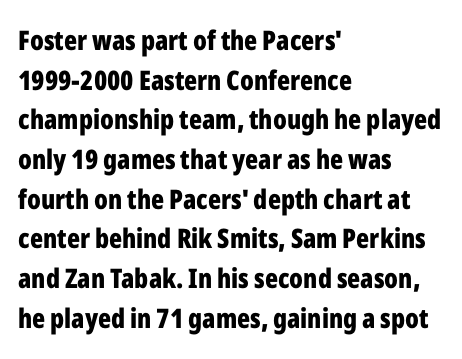
Q: Is the text bold? A: Yes.
Q: Is the text italic (slanted)? A: No, it is upright.
Q: Is the text underlined? A: No.
Q: How is the paragraph aligned? A: Left-aligned.
Q: Is the spacing between letters normal or unusually wide? A: Normal.
Q: Is the spacing between lines tight, normal or loose? A: Normal.
